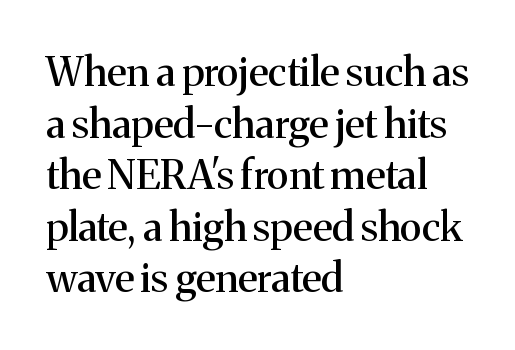
The face used here is proportionally spaced, like ordinary book or web type. Do the letters lean? They stand straight. These lines are set flush left with a ragged right edge. Between one letter and the next there's only the usual sliver of space. Underlining? Definitely not there.
